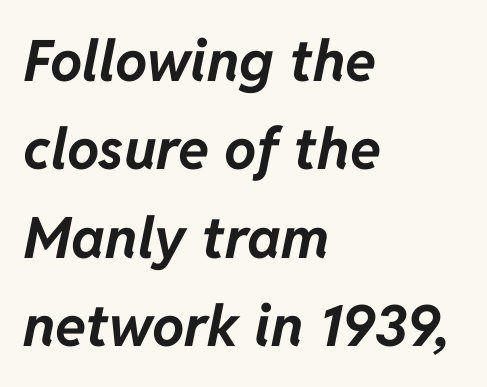
{"italic": "yes", "lean": "right", "slant_degrees": 11, "bold": "yes", "weight": "bold", "width": "normal", "stroke_contrast": "low", "x_height": "medium", "monospaced": "no", "underline": "no", "align": "left", "line_spacing": "normal", "line_spacing_ratio": 1.55, "letter_spacing": "normal", "letter_spacing_em": 0.0, "glyph_px": 57}
